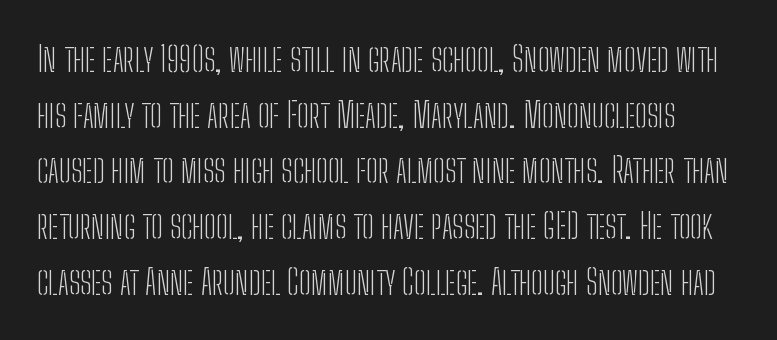
Q: Is the text bold? A: No.
Q: Is the text italic (slanted)? A: No, it is upright.
Q: Is the typeface a serif or a sans-serif typeface? A: Sans-serif.
Q: Is the text underlined? A: No.
Q: Is the spacing between letters normal or unusually wide? A: Normal.
Q: Is the spacing between lines tight, normal or loose? A: Normal.
Q: Width (condensed, normal, or wide)? A: Condensed.
Q: Stroke contrast? A: Low.
Q: x-height? A: Medium.
Q: Monospaced? A: No.
